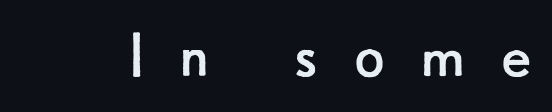
{"serif": "no", "italic": "no", "bold": "no", "weight": "regular", "width": "normal", "stroke_contrast": "low", "x_height": "small", "monospaced": "no", "underline": "no", "letter_spacing": "wide", "letter_spacing_em": 0.47, "glyph_px": 73}
